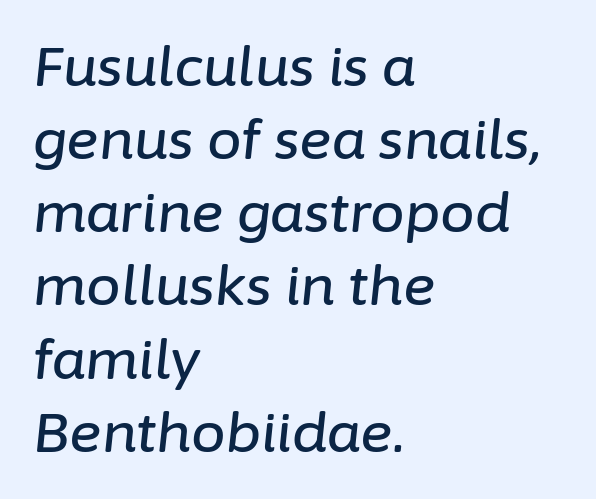
The image shows 55 px text type, italic (leaning right); set left-aligned, normal line spacing (1.33x), normal letter spacing, not underlined; low stroke contrast and a medium x-height.
